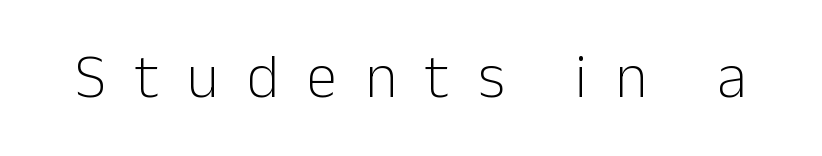
The image shows 62 px light sans-serif type, upright; set unusually wide letter spacing (+0.45 em), not underlined; low stroke contrast and a medium x-height.
